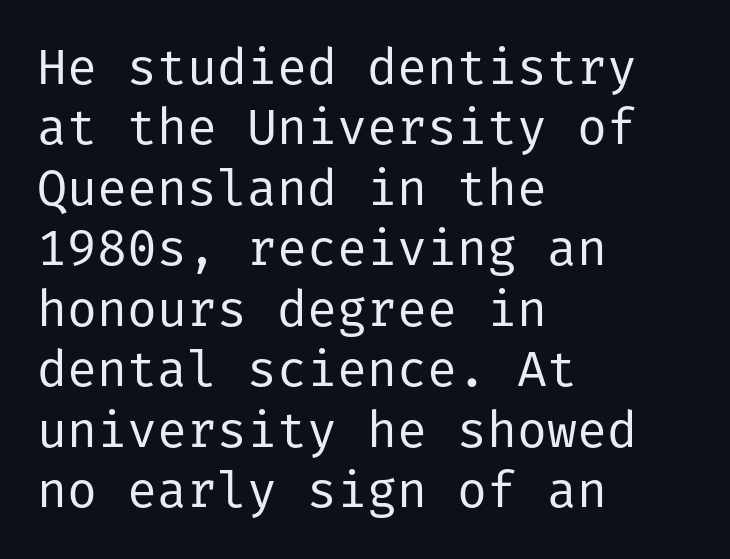
The font is comparable to plain body text, perhaps lighter. This rendering uses left alignment, leaving the right contour irregular. Beneath every word, the page is bare. Default kerning and tracking; the words read as compact shapes. Letterform terminals end flat and unadorned throughout the passage. Posture: straight, roman, zero tilt.
